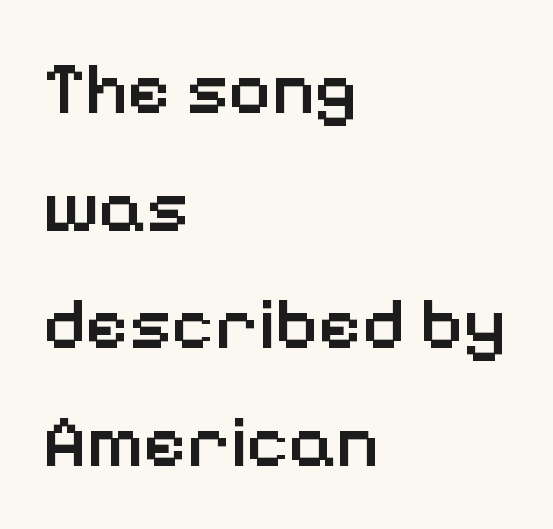
A typesetter would mark this as roman, not italic. If you measured baseline to baseline, you'd find a middling distance. The glyphs in this specimen are sans serif. Compared with a centered layout, this one pins lines to the left instead. The face used here is proportionally spaced, like ordinary book or web type. Is the type bold? Partly — it's a semibold, heavier than regular but not fully bold.
